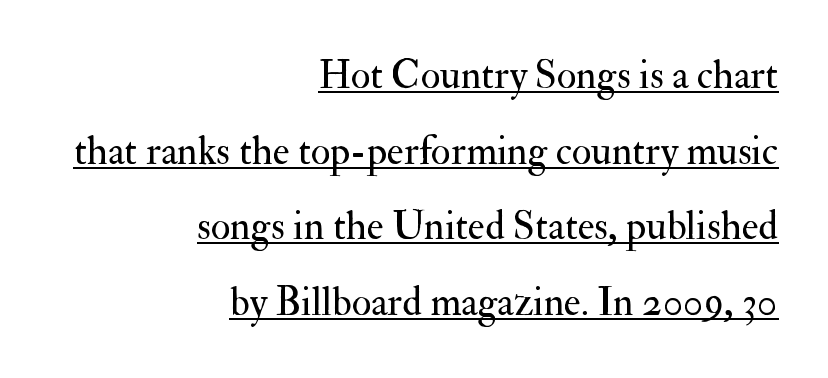
The image shows 40 px regular-weight serif type, upright; set right-aligned, line spacing 1.89x, normal letter spacing, underlined; medium stroke contrast and a small x-height.
